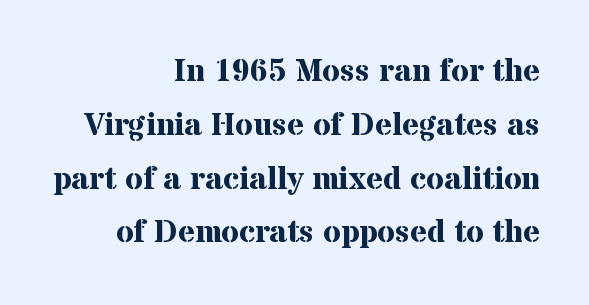
The image shows 32 px bold serif type, upright; set right-aligned, normal line spacing (1.68x), normal letter spacing, not underlined; medium stroke contrast and a medium x-height.
